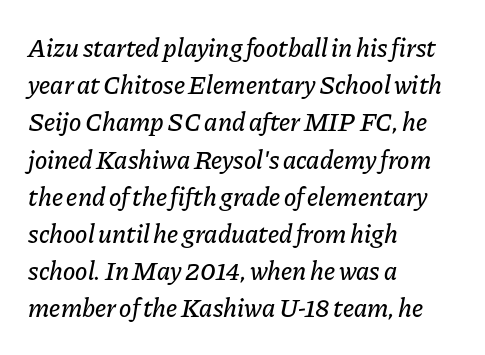
The string is rendered with underlining switched off. Glyph-to-glyph distance matches everyday printed text. Notice how the stems are inclined rather than vertical — that's the hallmark of italics. Caption: multi-line text, flush left, ragged right. Vertically, the passage feels balanced, rows spaced as you'd expect.
